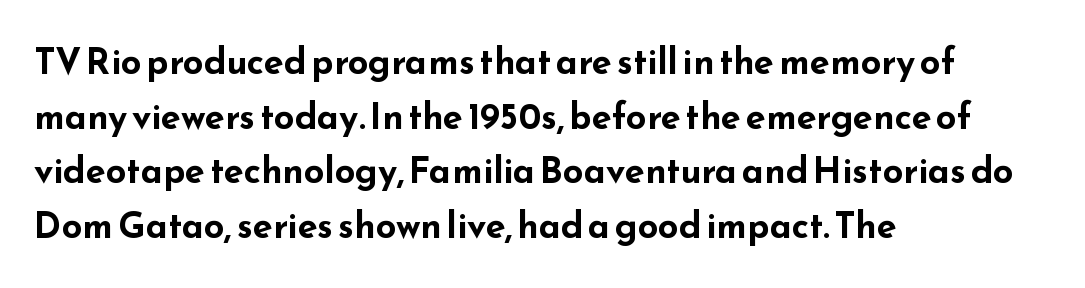
Q: Is the text bold? A: Yes.
Q: Is the text italic (slanted)? A: No, it is upright.
Q: Is the typeface a serif or a sans-serif typeface? A: Sans-serif.
Q: Is the text underlined? A: No.
Q: How is the paragraph aligned? A: Left-aligned.
Q: Is the spacing between letters normal or unusually wide? A: Normal.
Q: Is the spacing between lines tight, normal or loose? A: Normal.
Q: Width (condensed, normal, or wide)? A: Wide.
Q: Stroke contrast? A: Low.
Q: x-height? A: Small.
Q: Monospaced? A: No.
